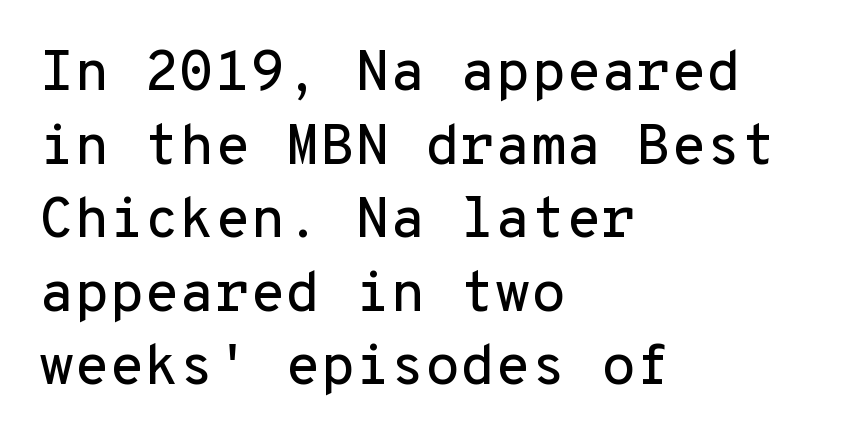
Q: Is the text italic (slanted)? A: No, it is upright.
Q: Is the typeface a serif or a sans-serif typeface? A: Sans-serif.
Q: Is the text underlined? A: No.
Q: How is the paragraph aligned? A: Left-aligned.
Q: Is the spacing between letters normal or unusually wide? A: Normal.
Q: Is the spacing between lines tight, normal or loose? A: Normal.
Q: Width (condensed, normal, or wide)? A: Normal.
Q: Stroke contrast? A: Low.
Q: x-height? A: Medium.
Q: Monospaced? A: Yes.
